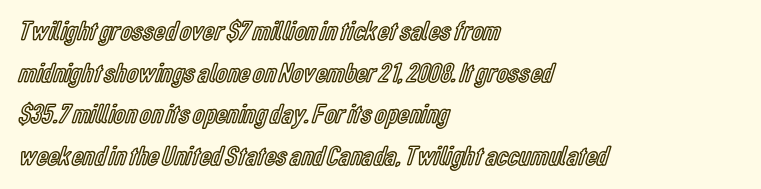
The image shows 28 px condensed type; set left-aligned, normal line spacing (1.49x), normal letter spacing, not underlined; a medium x-height.
